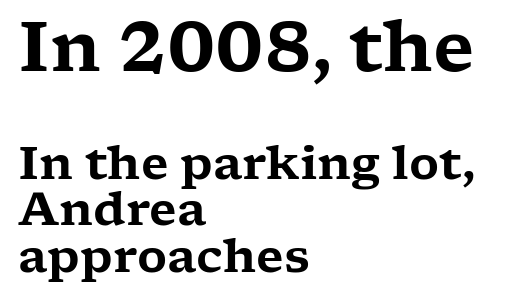
Note: serifs present on the glyphs. Varying glyph widths throughout — classic text-font behaviour. The gap between lines stays unmarked. The designer dialed line spacing down below the default. Which of the two is more prominent by size? The first, at the top.
